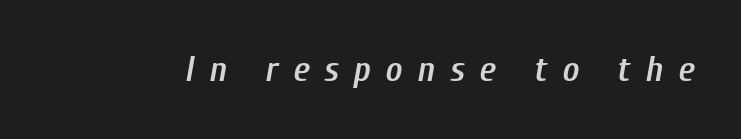
{"italic": "yes", "lean": "right", "slant_degrees": 10, "bold": "semi", "weight": "semibold", "width": "condensed", "stroke_contrast": "low", "x_height": "medium", "monospaced": "no", "underline": "no", "letter_spacing": "wide", "letter_spacing_em": 0.41, "glyph_px": 36}
